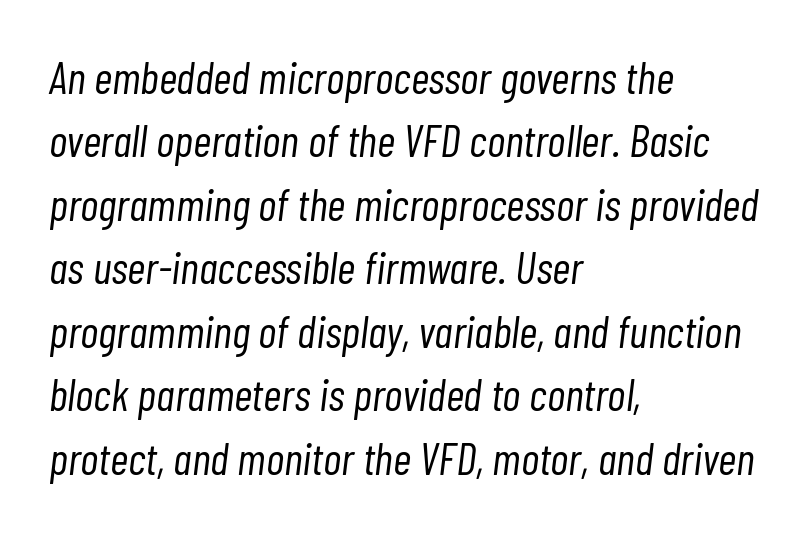
Q: Is the text bold? A: No.
Q: Is the text italic (slanted)? A: Yes, it leans right by about 7 degrees.
Q: Is the text underlined? A: No.
Q: How is the paragraph aligned? A: Left-aligned.
Q: Is the spacing between letters normal or unusually wide? A: Normal.
Q: Is the spacing between lines tight, normal or loose? A: Normal.
Q: Width (condensed, normal, or wide)? A: Condensed.
Q: Stroke contrast? A: Low.
Q: x-height? A: Medium.
Q: Monospaced? A: No.
